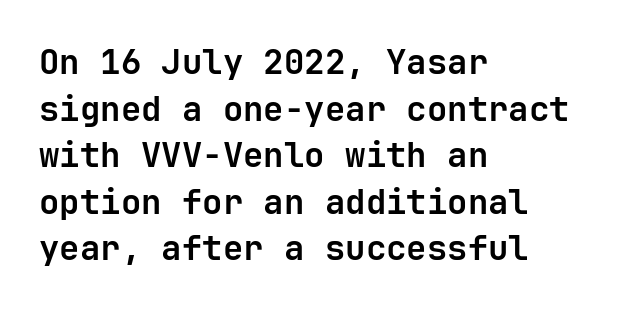
{"serif": "no", "italic": "no", "bold": "yes", "weight": "bold", "width": "normal", "stroke_contrast": "low", "x_height": "medium", "monospaced": "yes", "underline": "no", "align": "left", "line_spacing": "normal", "line_spacing_ratio": 1.37, "letter_spacing": "normal", "letter_spacing_em": 0.0, "glyph_px": 34}
